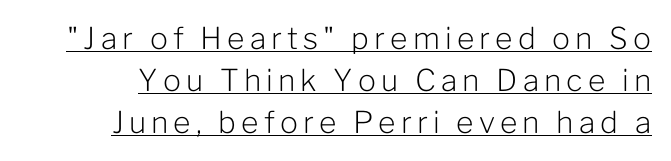
The image shows 30 px light sans-serif type, upright; set normal line spacing (1.4x), underlined; low stroke contrast and a medium x-height.
